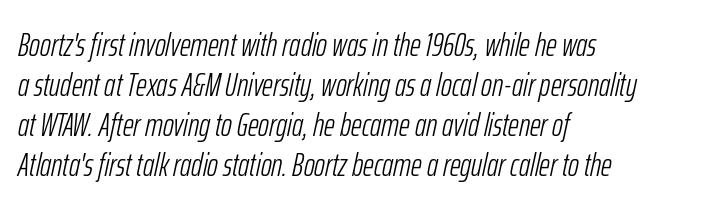
{"italic": "yes", "lean": "right", "slant_degrees": 12, "bold": "no", "weight": "light", "width": "condensed", "stroke_contrast": "low", "x_height": "medium", "monospaced": "no", "underline": "no", "align": "left", "line_spacing_ratio": 1.21, "letter_spacing": "normal", "letter_spacing_em": 0.0, "glyph_px": 33}
